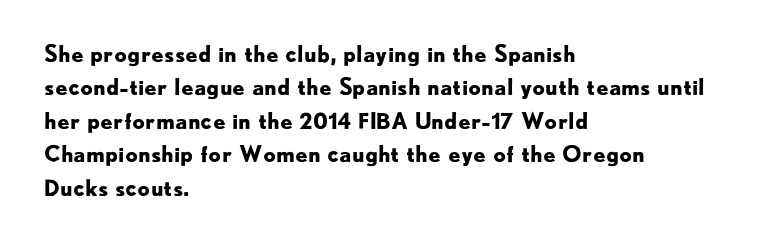
{"italic": "no", "bold": "yes", "underline": "no", "align": "left", "line_spacing": "normal", "line_spacing_ratio": 1.52, "letter_spacing": "normal", "letter_spacing_em": 0.0, "glyph_px": 22}
